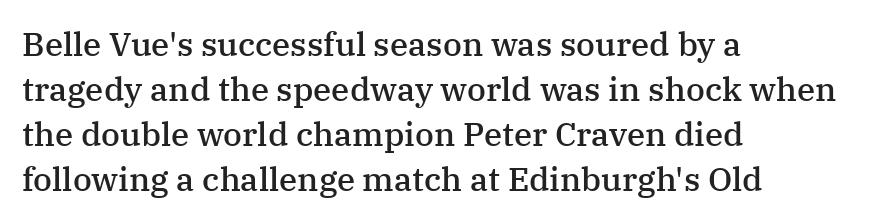
{"serif": "yes", "italic": "no", "bold": "semi", "weight": "semibold", "width": "normal", "stroke_contrast": "medium", "x_height": "medium", "monospaced": "no", "underline": "no", "align": "left", "line_spacing": "normal", "line_spacing_ratio": 1.36, "letter_spacing": "normal", "letter_spacing_em": 0.0, "glyph_px": 33}
